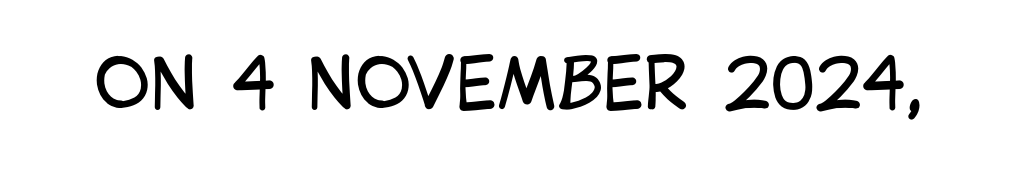
The image shows 69 px regular-weight, condensed sans-serif type, upright; set normal letter spacing, not underlined; low stroke contrast and a large x-height.
